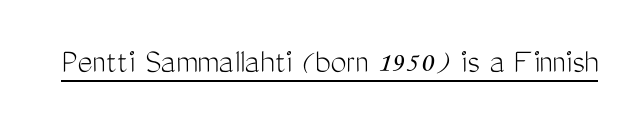
{"serif": "no", "italic": "no", "bold": "no", "weight": "light", "width": "condensed", "stroke_contrast": "medium", "x_height": "medium", "monospaced": "no", "underline": "yes", "letter_spacing": "normal", "letter_spacing_em": 0.0, "glyph_px": 36}
